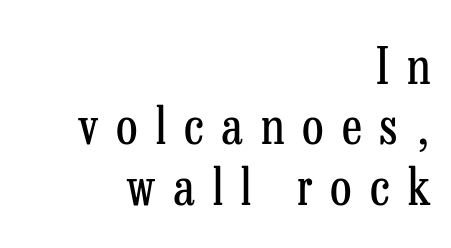
Honestly, there is no underline to notice here at all. The axis of the letterforms is exactly vertical. These glyphs show unthickened strokes, regular width or finer. Examine the stroke ends and you'll spot serifs.
